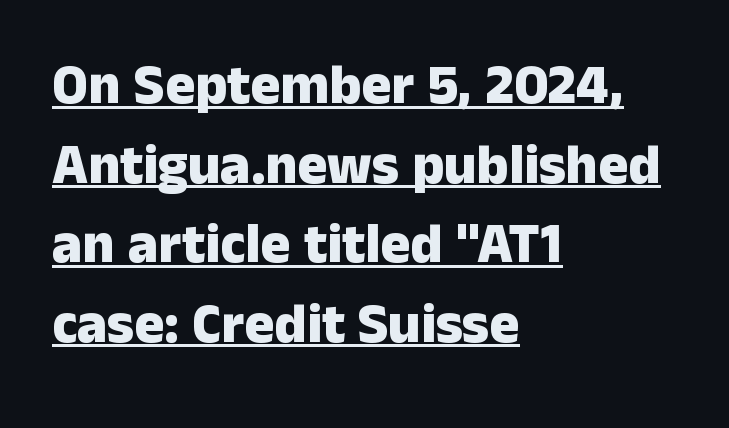
The image shows 56 px heavy sans-serif type, upright; set left-aligned, normal line spacing (1.42x), normal letter spacing, underlined; low stroke contrast and a medium x-height.
